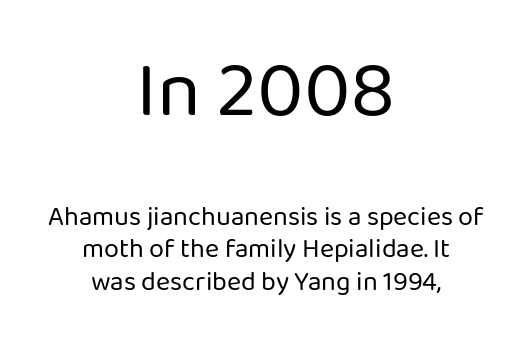
You could not count columns in this text — the font is proportionally spaced. No extra tracking has been applied to these lines. Does the type have serifs? No, each stem ends abruptly. Block one is the big one; block two sits smaller underneath.
